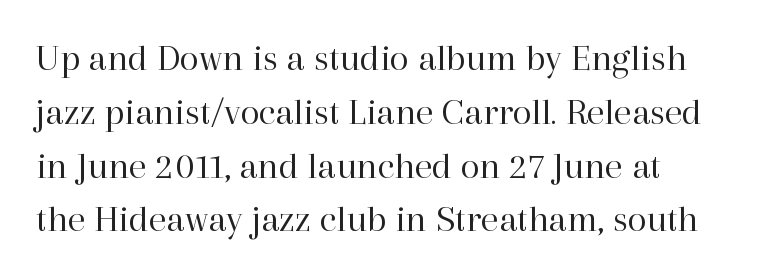
{"serif": "yes", "italic": "no", "bold": "no", "weight": "regular", "width": "normal", "stroke_contrast": "high", "x_height": "medium", "monospaced": "no", "underline": "no", "line_spacing": "normal", "line_spacing_ratio": 1.38, "letter_spacing": "normal", "letter_spacing_em": 0.0, "glyph_px": 39}
